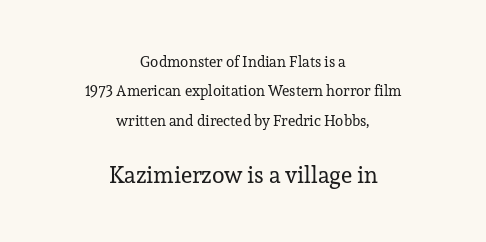
{"italic": "no", "bold": "no", "underline": "no", "align": "center", "line_spacing": "loose", "line_spacing_ratio": 1.96, "letter_spacing": "normal", "letter_spacing_em": 0.0, "larger_block": "second", "size_ratio": 1.53, "glyph_px": 23}
